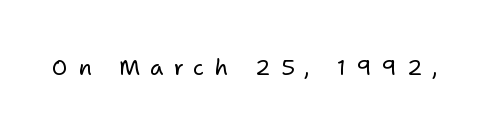
{"italic": "no", "bold": "no", "underline": "no", "letter_spacing": "wide", "letter_spacing_em": 0.45, "glyph_px": 22}
